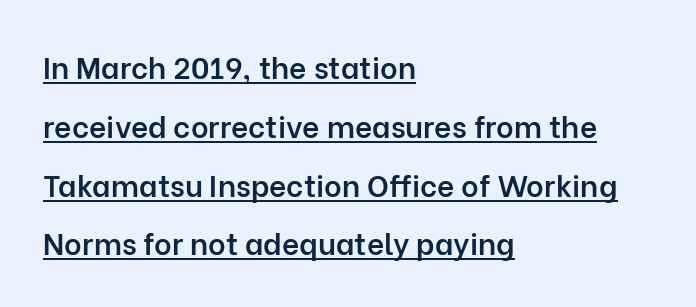
Q: Is the text bold? A: Semi-bold.
Q: Is the text italic (slanted)? A: No, it is upright.
Q: Is the typeface a serif or a sans-serif typeface? A: Sans-serif.
Q: Is the text underlined? A: Yes.
Q: How is the paragraph aligned? A: Left-aligned.
Q: Is the spacing between letters normal or unusually wide? A: Normal.
Q: Is the spacing between lines tight, normal or loose? A: Loose.
Q: Width (condensed, normal, or wide)? A: Normal.
Q: Stroke contrast? A: Low.
Q: x-height? A: Medium.
Q: Monospaced? A: No.
